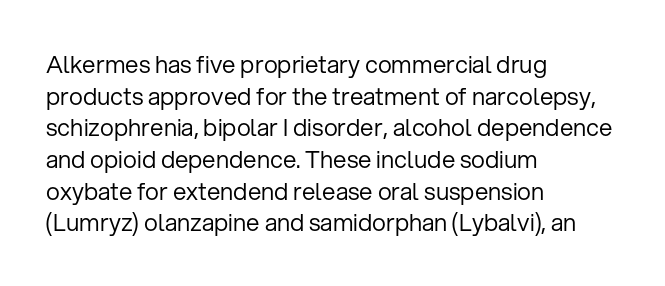
Q: Is the text bold? A: No.
Q: Is the text italic (slanted)? A: No, it is upright.
Q: Is the text underlined? A: No.
Q: How is the paragraph aligned? A: Left-aligned.
Q: Is the spacing between letters normal or unusually wide? A: Normal.
Q: Is the spacing between lines tight, normal or loose? A: Normal.
